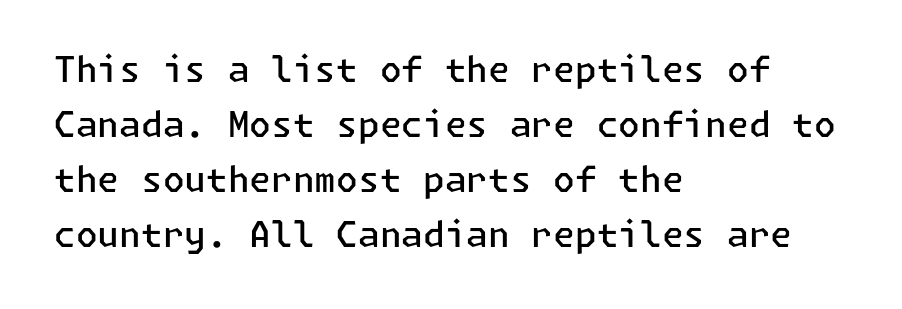
Q: Is the text bold? A: Semi-bold.
Q: Is the text italic (slanted)? A: No, it is upright.
Q: Is the typeface a serif or a sans-serif typeface? A: Sans-serif.
Q: Is the text underlined? A: No.
Q: How is the paragraph aligned? A: Left-aligned.
Q: Is the spacing between letters normal or unusually wide? A: Normal.
Q: Is the spacing between lines tight, normal or loose? A: Normal.
Q: Width (condensed, normal, or wide)? A: Normal.
Q: Stroke contrast? A: Low.
Q: x-height? A: Medium.
